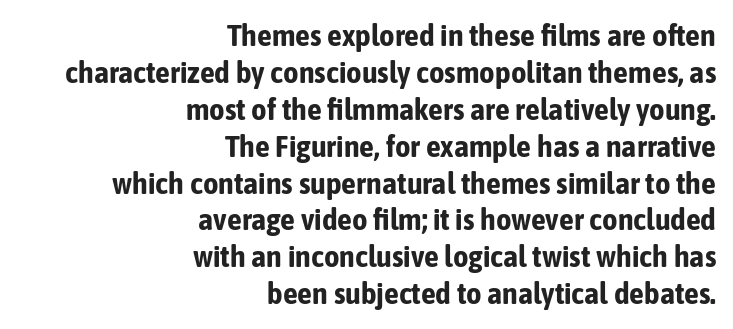
The image shows 30 px bold, condensed sans-serif type, upright; set right-aligned, line spacing 1.23x, normal letter spacing, not underlined; low stroke contrast and a medium x-height.
